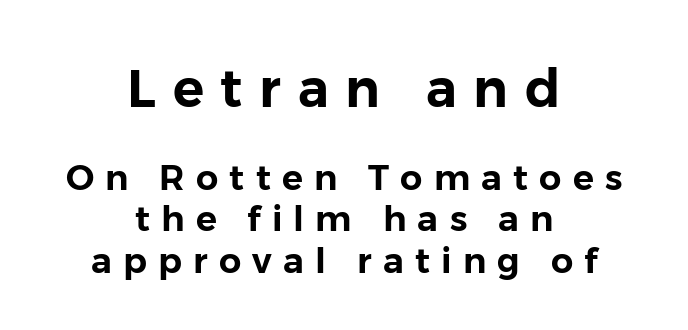
{"serif": "no", "italic": "no", "width": "normal", "stroke_contrast": "low", "x_height": "medium", "monospaced": "no", "underline": "no", "align": "center", "line_spacing_ratio": 1.18, "letter_spacing": "wide", "letter_spacing_em": 0.32, "larger_block": "first", "size_ratio": 1.49, "glyph_px": 52}
